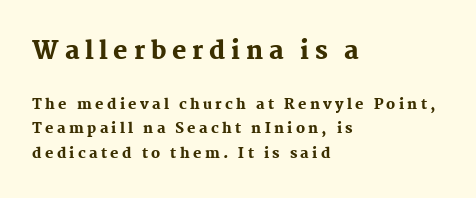
The image shows 24 px bold type, upright; set left-aligned, line spacing 1.74x, unusually wide letter spacing (+0.24 em), not underlined; the first (top) block is 1.71x larger.
